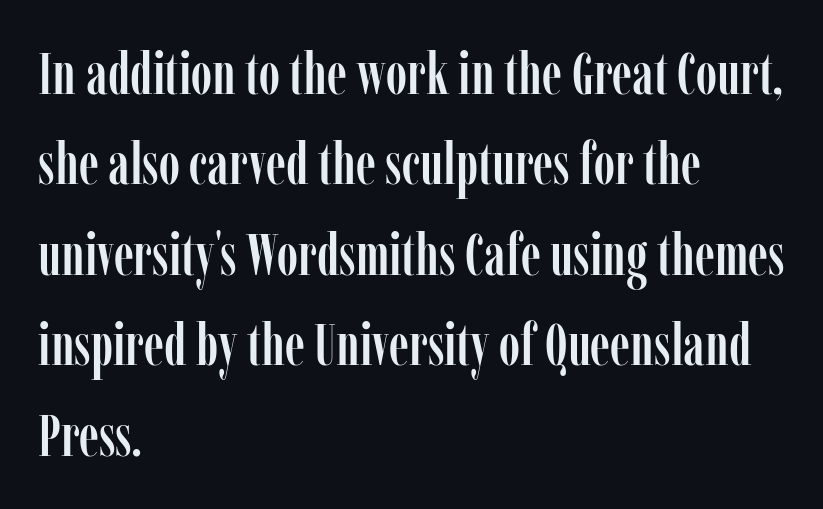
Q: Is the text italic (slanted)? A: No, it is upright.
Q: Is the typeface a serif or a sans-serif typeface? A: Serif.
Q: Is the text underlined? A: No.
Q: How is the paragraph aligned? A: Left-aligned.
Q: Is the spacing between letters normal or unusually wide? A: Normal.
Q: Is the spacing between lines tight, normal or loose? A: Normal.
Q: Width (condensed, normal, or wide)? A: Condensed.
Q: Stroke contrast? A: Low.
Q: x-height? A: Medium.
Q: Monospaced? A: No.
